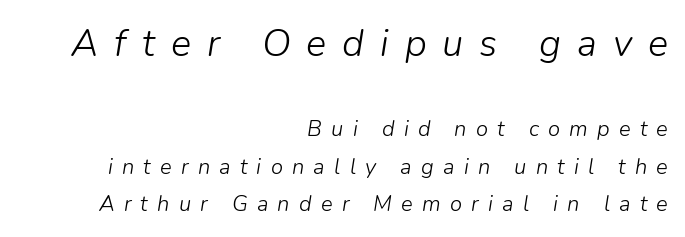
The image shows 38 px light type, italic (leaning right); set right-aligned, line spacing 1.72x, unusually wide letter spacing (+0.42 em), not underlined; the first (top) block is 1.73x larger; low stroke contrast and a medium x-height.
